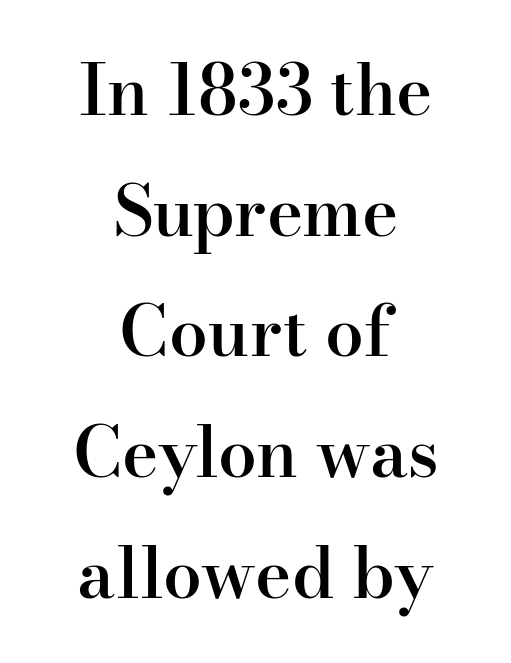
A serif font was chosen for this passage. This rendering features lettering with no underline. Each word holds together tightly as a unit, with standard inter-letter gaps. Looks like regular typesetting: each glyph gets only the width it needs. Vertical strokes here are truly vertical. Leftover space on each line is divided equally before and after the words.
